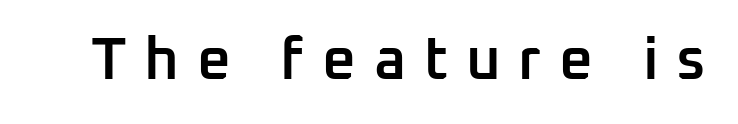
Q: Is the text bold? A: Semi-bold.
Q: Is the text italic (slanted)? A: No, it is upright.
Q: Is the typeface a serif or a sans-serif typeface? A: Sans-serif.
Q: Is the text underlined? A: No.
Q: Is the spacing between letters normal or unusually wide? A: Unusually wide.
Q: Width (condensed, normal, or wide)? A: Normal.
Q: Stroke contrast? A: Low.
Q: x-height? A: Medium.
Q: Monospaced? A: No.
